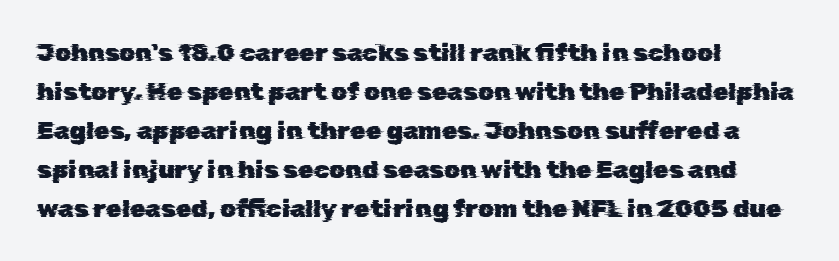
{"underline": "no", "align": "left", "line_spacing": "normal", "line_spacing_ratio": 1.56, "letter_spacing": "normal", "letter_spacing_em": 0.0, "glyph_px": 25}
